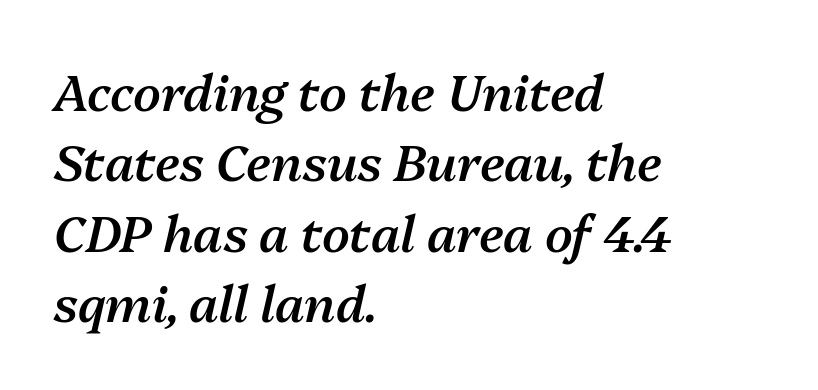
{"italic": "yes", "lean": "right", "slant_degrees": 13, "bold": "semi", "weight": "semibold", "width": "normal", "stroke_contrast": "medium", "x_height": "medium", "monospaced": "no", "underline": "no", "align": "left", "line_spacing": "normal", "line_spacing_ratio": 1.41, "letter_spacing": "normal", "letter_spacing_em": 0.0, "glyph_px": 50}
